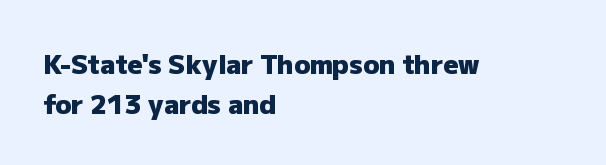
Q: Is the text bold? A: Yes.
Q: Is the text italic (slanted)? A: No, it is upright.
Q: Is the text underlined? A: No.
Q: How is the paragraph aligned? A: Left-aligned.
Q: Is the spacing between letters normal or unusually wide? A: Normal.
Q: Is the spacing between lines tight, normal or loose? A: Normal.
